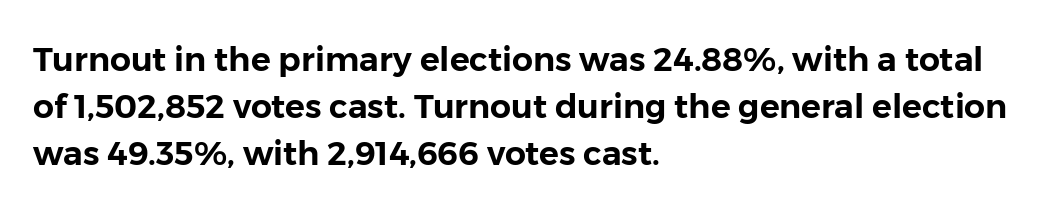
{"serif": "no", "italic": "no", "width": "normal", "stroke_contrast": "low", "x_height": "medium", "monospaced": "no", "underline": "no", "align": "left", "line_spacing": "normal", "line_spacing_ratio": 1.42, "letter_spacing": "normal", "letter_spacing_em": 0.0, "glyph_px": 33}
